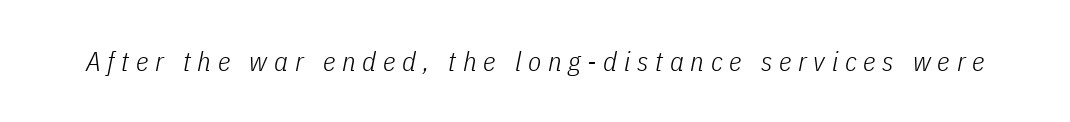
Q: Is the text bold? A: No.
Q: Is the text italic (slanted)? A: Yes, it leans right by about 11 degrees.
Q: Is the text underlined? A: No.
Q: Is the spacing between letters normal or unusually wide? A: Unusually wide.
